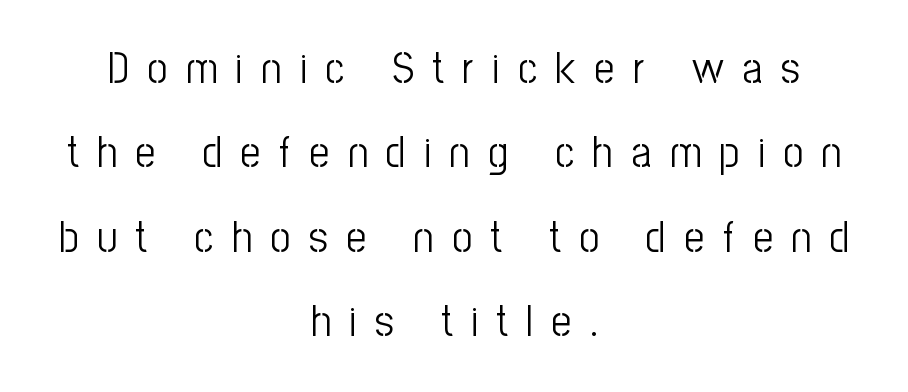
Q: Is the text bold? A: No.
Q: Is the text italic (slanted)? A: No, it is upright.
Q: Is the typeface a serif or a sans-serif typeface? A: Sans-serif.
Q: Is the text underlined? A: No.
Q: How is the paragraph aligned? A: Centered.
Q: Is the spacing between letters normal or unusually wide? A: Unusually wide.
Q: Is the spacing between lines tight, normal or loose? A: Loose.
Q: Width (condensed, normal, or wide)? A: Condensed.
Q: Stroke contrast? A: Low.
Q: x-height? A: Medium.
Q: Monospaced? A: No.
